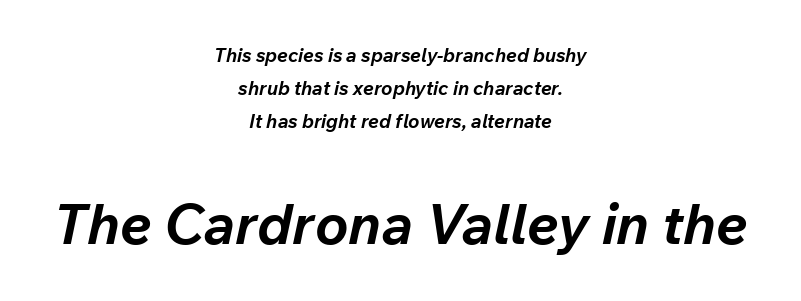
{"italic": "yes", "lean": "right", "slant_degrees": 12, "bold": "yes", "weight": "bold", "width": "normal", "stroke_contrast": "low", "x_height": "medium", "monospaced": "no", "underline": "no", "align": "center", "line_spacing_ratio": 1.75, "letter_spacing": "normal", "letter_spacing_em": 0.0, "larger_block": "second", "size_ratio": 2.95, "glyph_px": 56}
